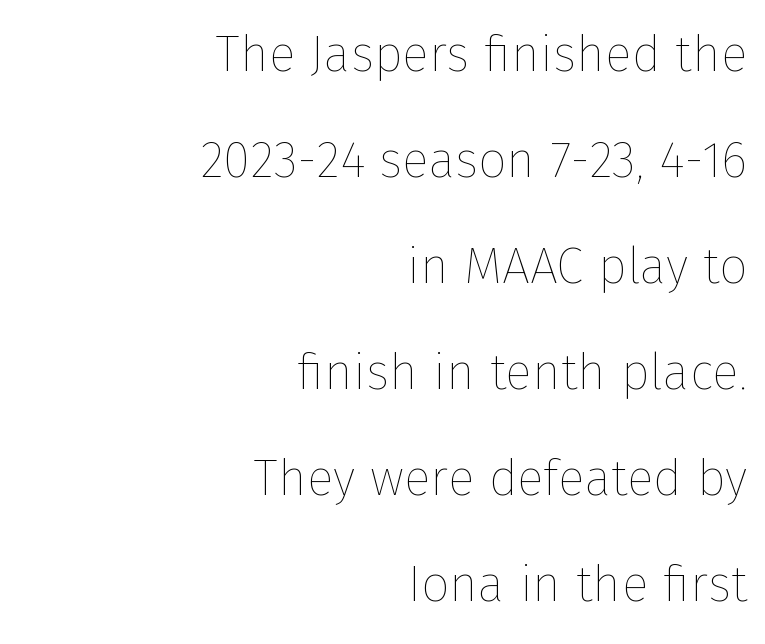
The image shows 50 px thin type, upright; set right-aligned, loose line spacing (2.12x), normal letter spacing, not underlined; low stroke contrast and a medium x-height.
